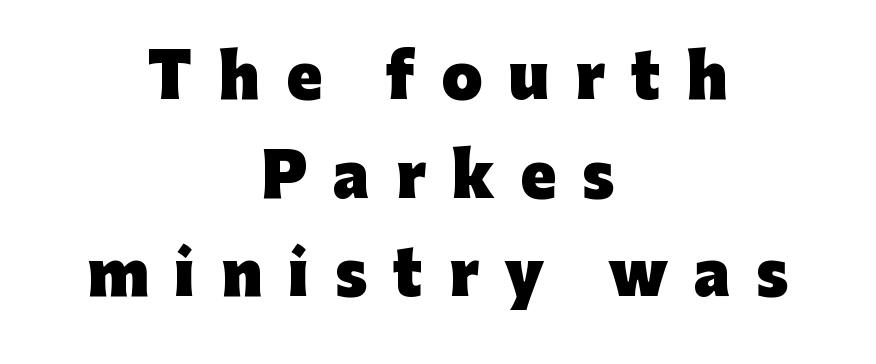
Q: Is the text bold? A: Yes.
Q: Is the text italic (slanted)? A: No, it is upright.
Q: Is the typeface a serif or a sans-serif typeface? A: Sans-serif.
Q: Is the text underlined? A: No.
Q: How is the paragraph aligned? A: Centered.
Q: Is the spacing between letters normal or unusually wide? A: Unusually wide.
Q: Is the spacing between lines tight, normal or loose? A: Normal.
Q: Width (condensed, normal, or wide)? A: Normal.
Q: Stroke contrast? A: Low.
Q: x-height? A: Medium.
Q: Monospaced? A: No.
